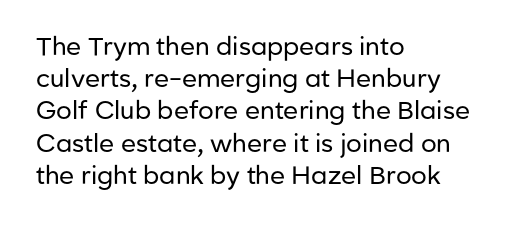
{"italic": "no", "bold": "no", "underline": "no", "align": "left", "line_spacing": "normal", "line_spacing_ratio": 1.29, "letter_spacing": "normal", "letter_spacing_em": 0.0, "glyph_px": 25}
